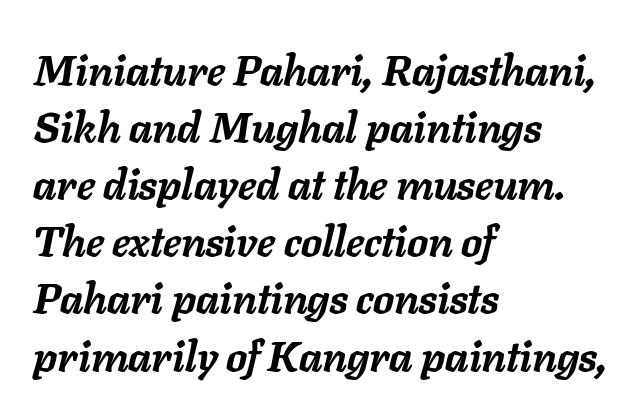
The image shows 42 px semibold type, italic (leaning right); set left-aligned, normal line spacing (1.36x), normal letter spacing, not underlined; low stroke contrast and a medium x-height.
